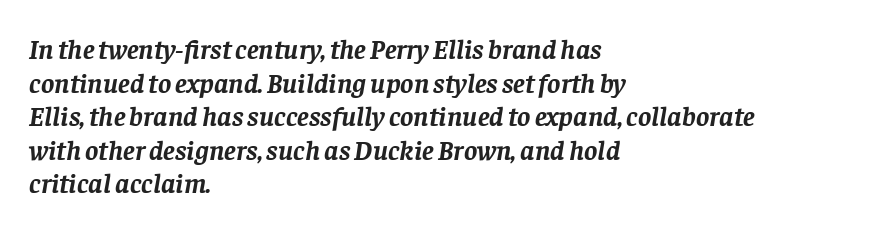
The image shows 28 px semibold serif type, italic (leaning right); set left-aligned, line spacing 1.2x, normal letter spacing, not underlined; low stroke contrast and a large x-height.
